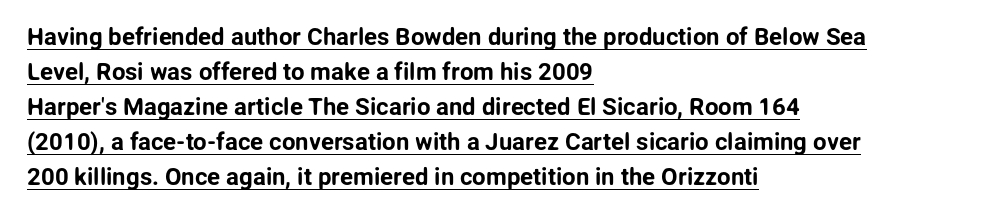
Q: Is the text italic (slanted)? A: No, it is upright.
Q: Is the text underlined? A: Yes.
Q: How is the paragraph aligned? A: Left-aligned.
Q: Is the spacing between letters normal or unusually wide? A: Normal.
Q: Is the spacing between lines tight, normal or loose? A: Normal.
